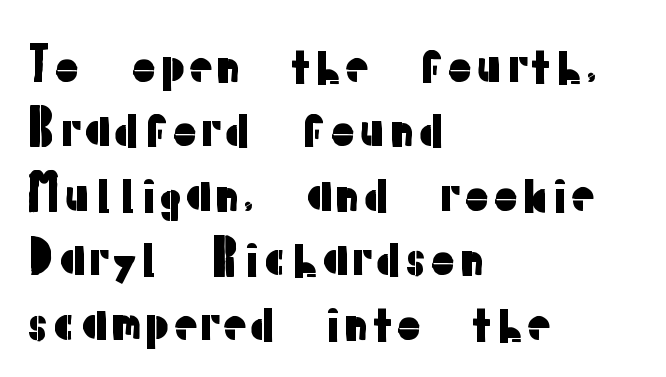
The image shows 47 px sans-serif type, upright; set left-aligned, normal line spacing (1.37x), normal letter spacing, not underlined; low stroke contrast and a medium x-height.
